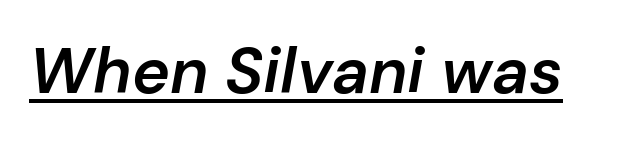
The image shows 64 px semibold type, italic (leaning right); set normal letter spacing, underlined; low stroke contrast and a medium x-height.
